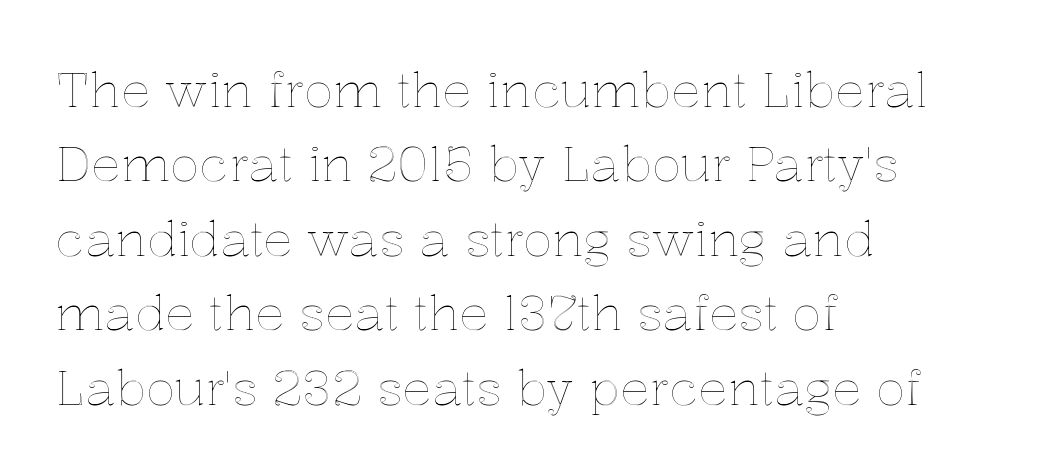
{"italic": "no", "width": "normal", "x_height": "medium", "monospaced": "no", "underline": "no", "align": "left", "line_spacing": "normal", "line_spacing_ratio": 1.52, "letter_spacing": "normal", "letter_spacing_em": 0.0, "glyph_px": 49}
